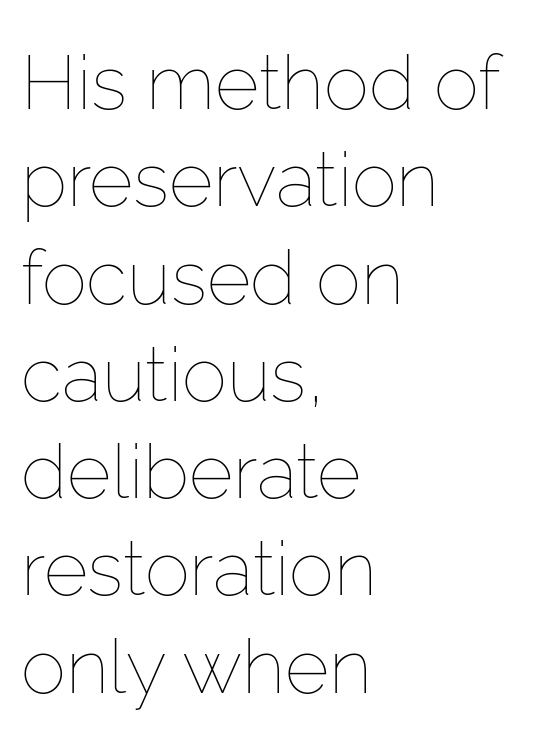
Q: Is the text bold? A: No.
Q: Is the text italic (slanted)? A: No, it is upright.
Q: Is the text underlined? A: No.
Q: How is the paragraph aligned? A: Left-aligned.
Q: Is the spacing between letters normal or unusually wide? A: Normal.
Q: Is the spacing between lines tight, normal or loose? A: Normal.
Q: Width (condensed, normal, or wide)? A: Normal.
Q: Stroke contrast? A: Low.
Q: x-height? A: Medium.
Q: Monospaced? A: No.
